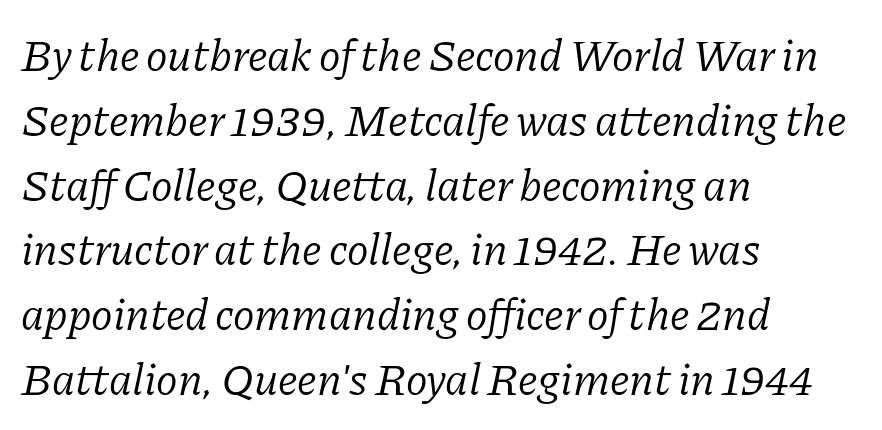
The vertical gap from one line to the next is medium. Slant detected: the letters are inclined. Compared with typical body copy, the letter spacing here is the same. The lines are quadded left. On a weight scale, this lands at 450 or below. You could not count columns in this text — the font is proportionally spaced.
